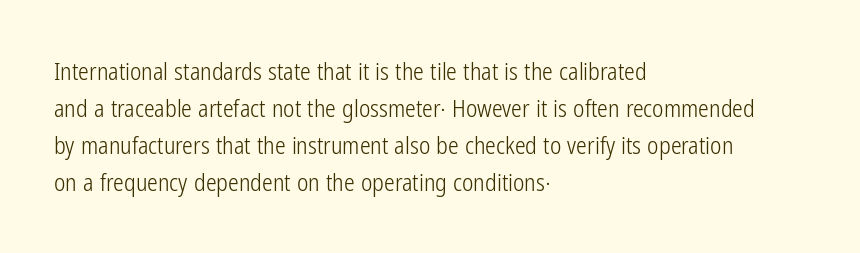
The image shows 24 px text type, upright; set left-aligned, normal line spacing (1.54x), normal letter spacing, not underlined.
